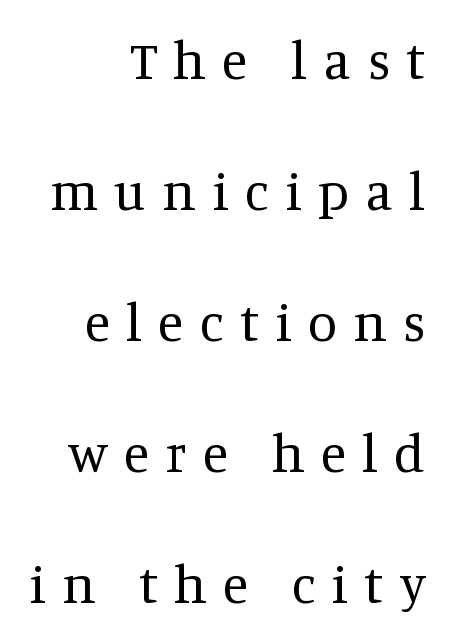
{"serif": "yes", "italic": "no", "bold": "no", "weight": "regular", "width": "normal", "stroke_contrast": "medium", "x_height": "large", "monospaced": "no", "underline": "no", "align": "right", "line_spacing": "loose", "line_spacing_ratio": 2.47, "letter_spacing": "wide", "letter_spacing_em": 0.31, "glyph_px": 53}
